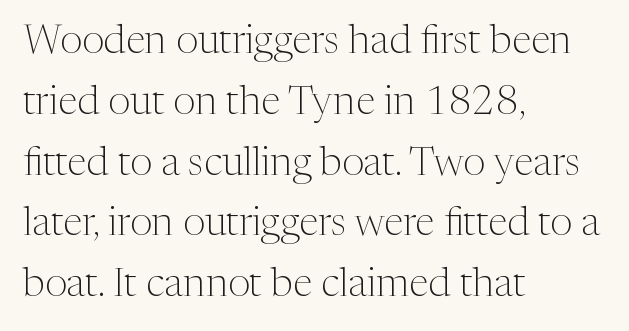
The image shows 40 px light serif type, upright; set left-aligned, normal line spacing (1.52x), normal letter spacing, not underlined; medium stroke contrast and a medium x-height.
